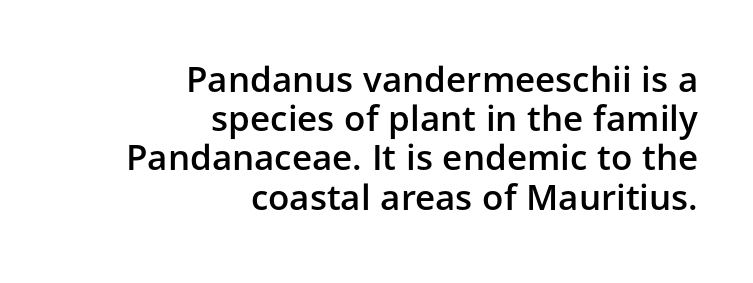
{"serif": "no", "italic": "no", "bold": "semi", "weight": "semibold", "width": "normal", "stroke_contrast": "low", "x_height": "medium", "monospaced": "no", "underline": "no", "align": "right", "line_spacing": "tight", "line_spacing_ratio": 1.12, "letter_spacing": "normal", "letter_spacing_em": 0.0, "glyph_px": 35}
